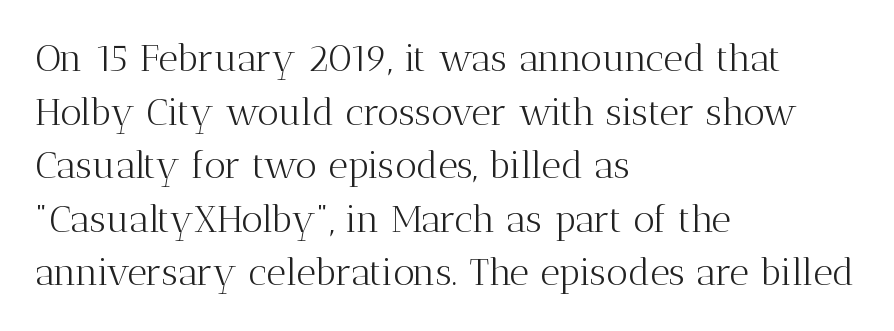
{"serif": "yes", "italic": "no", "bold": "no", "weight": "light", "width": "normal", "stroke_contrast": "medium", "x_height": "medium", "monospaced": "no", "underline": "no", "align": "left", "line_spacing": "normal", "line_spacing_ratio": 1.41, "letter_spacing": "normal", "letter_spacing_em": 0.0, "glyph_px": 38}
